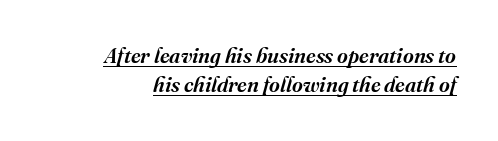
The image shows 21 px text type, italic (leaning right); set normal line spacing (1.39x), normal letter spacing, underlined.
